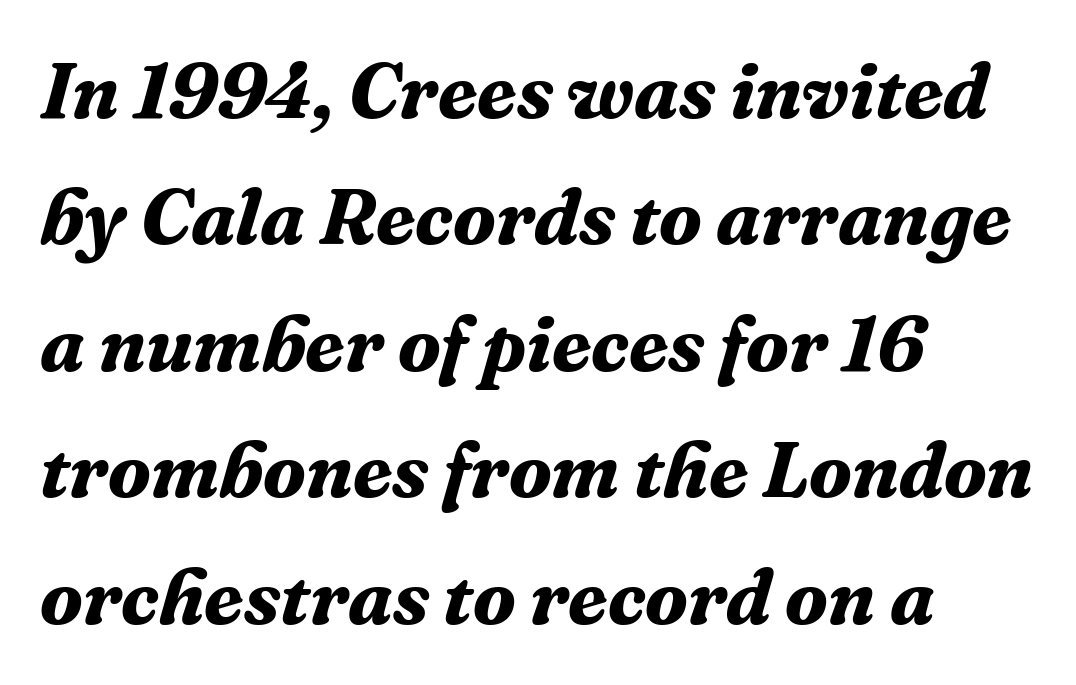
The image shows 79 px bold serif type, italic (leaning right); set left-aligned, normal line spacing (1.6x), normal letter spacing, not underlined; medium stroke contrast and a medium x-height.
